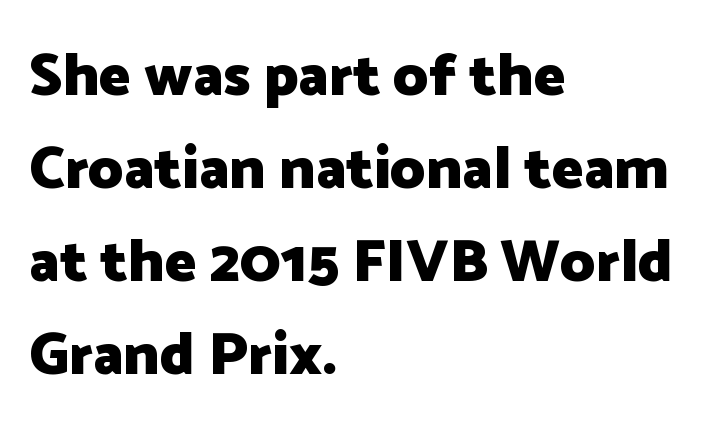
The image shows 60 px heavy sans-serif type, upright; set left-aligned, normal line spacing (1.55x), normal letter spacing, not underlined; low stroke contrast and a medium x-height.
